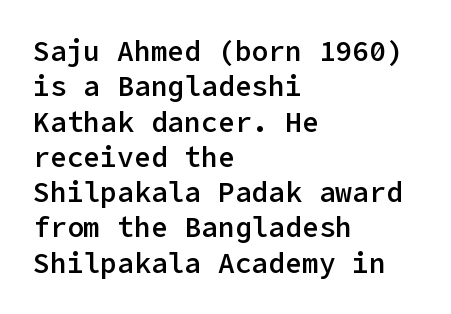
What weight is shown? A semibold, between regular and bold. Layout note: lines flush left. Rule under the text: the space is simply empty. You can tell from the bare stems that sans-serif type was used. Tracking value appears to be zero — textbook default spacing.
